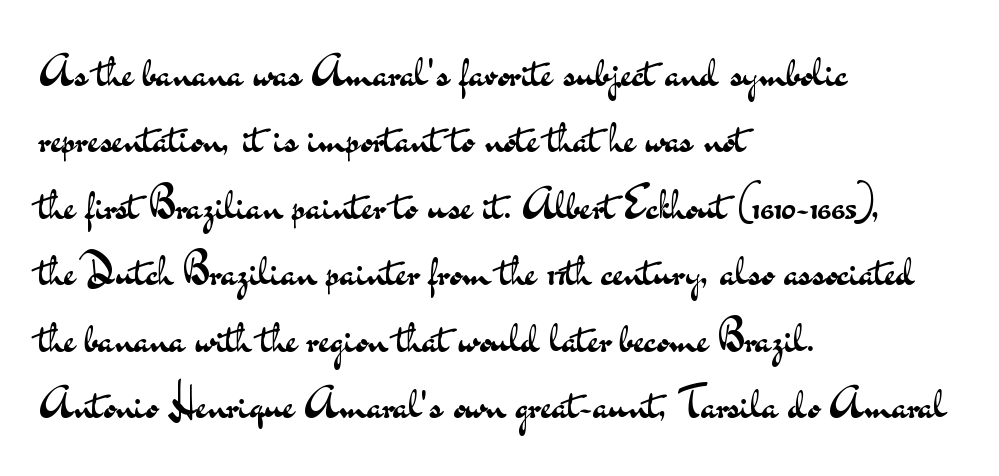
The image shows 44 px regular-weight, wide sans-serif type; set left-aligned, normal line spacing (1.51x), normal letter spacing, not underlined; medium stroke contrast and a small x-height.
